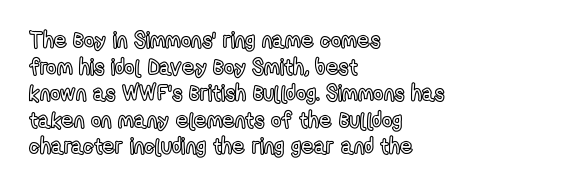
The image shows 22 px text type, upright; set left-aligned, line spacing 1.21x, normal letter spacing, not underlined.
